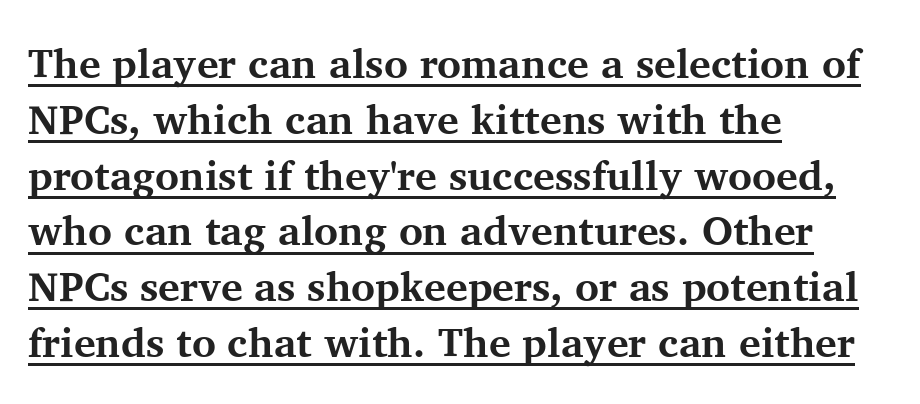
Q: Is the text bold? A: Yes.
Q: Is the text italic (slanted)? A: No, it is upright.
Q: Is the typeface a serif or a sans-serif typeface? A: Serif.
Q: Is the text underlined? A: Yes.
Q: How is the paragraph aligned? A: Left-aligned.
Q: Is the spacing between letters normal or unusually wide? A: Normal.
Q: Is the spacing between lines tight, normal or loose? A: Normal.
Q: Width (condensed, normal, or wide)? A: Normal.
Q: Stroke contrast? A: Medium.
Q: x-height? A: Medium.
Q: Monospaced? A: No.
